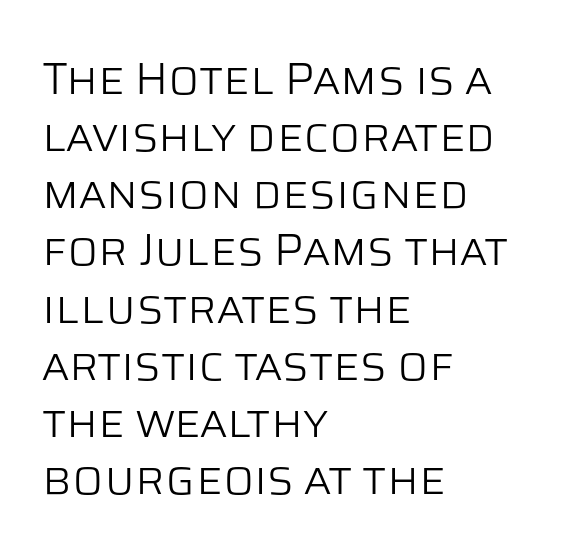
{"serif": "no", "italic": "no", "bold": "no", "weight": "light", "width": "normal", "stroke_contrast": "low", "x_height": "large", "monospaced": "no", "underline": "no", "align": "left", "line_spacing": "normal", "line_spacing_ratio": 1.27, "letter_spacing": "normal", "letter_spacing_em": 0.0, "glyph_px": 45}
